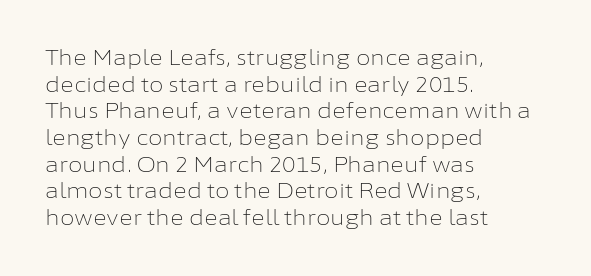
The image shows 21 px text type, upright; set left-aligned, normal line spacing (1.27x), normal letter spacing, not underlined.
